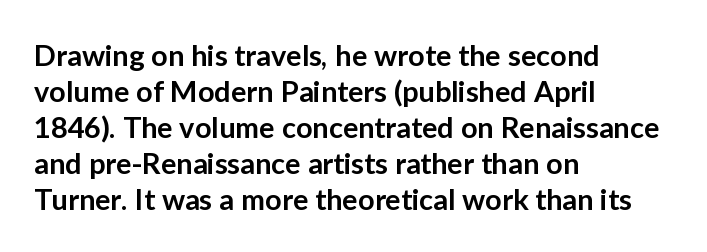
{"serif": "no", "italic": "no", "bold": "semi", "weight": "semibold", "width": "normal", "stroke_contrast": "low", "x_height": "medium", "monospaced": "no", "underline": "no", "align": "left", "line_spacing_ratio": 1.24, "letter_spacing": "normal", "letter_spacing_em": 0.0, "glyph_px": 29}
